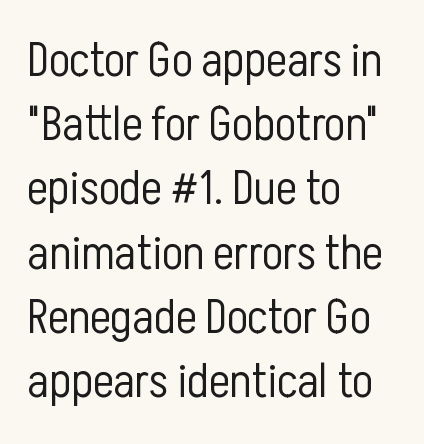
The image shows 49 px light, condensed sans-serif type, upright; set left-aligned, normal line spacing (1.31x), normal letter spacing, not underlined; low stroke contrast and a medium x-height.
